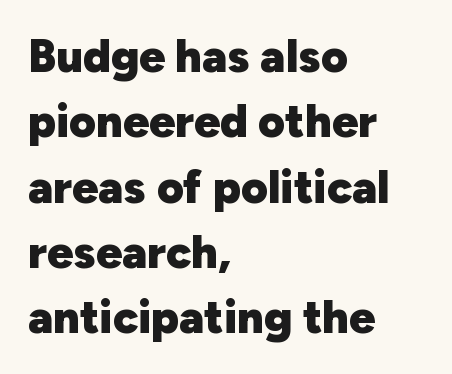
The image shows 46 px heavy sans-serif type, upright; set left-aligned, normal line spacing (1.42x), normal letter spacing, not underlined; low stroke contrast and a medium x-height.
